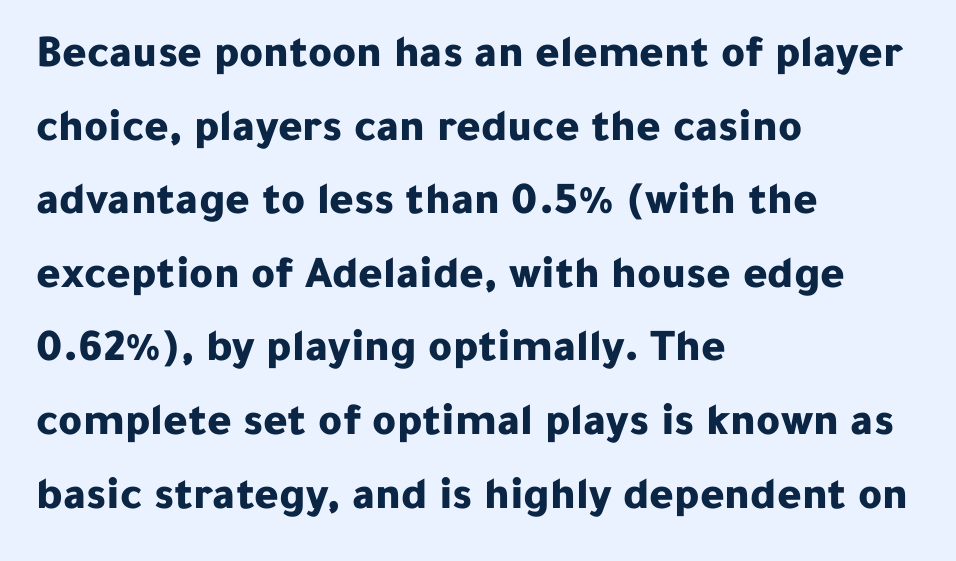
{"serif": "no", "italic": "no", "bold": "yes", "weight": "bold", "width": "normal", "stroke_contrast": "low", "x_height": "medium", "monospaced": "no", "underline": "no", "align": "left", "line_spacing": "normal", "line_spacing_ratio": 1.6, "letter_spacing": "normal", "letter_spacing_em": 0.0, "glyph_px": 46}
